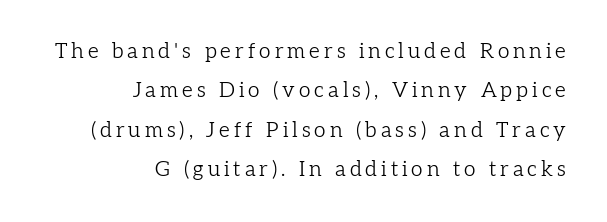
The image shows 21 px text type, upright; set right-aligned, line spacing 1.87x, not underlined.
